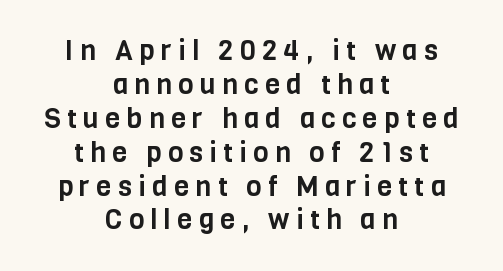
{"serif": "no", "italic": "no", "width": "condensed", "stroke_contrast": "low", "x_height": "large", "monospaced": "no", "underline": "no", "align": "center", "line_spacing_ratio": 1.21, "letter_spacing": "wide", "letter_spacing_em": 0.22, "glyph_px": 28}
